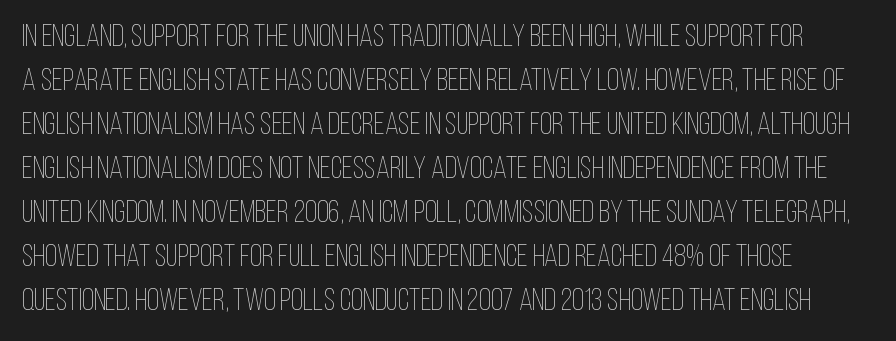
The image shows 31 px thin, condensed type, upright; set normal line spacing (1.42x), normal letter spacing, not underlined; low stroke contrast and a large x-height.
